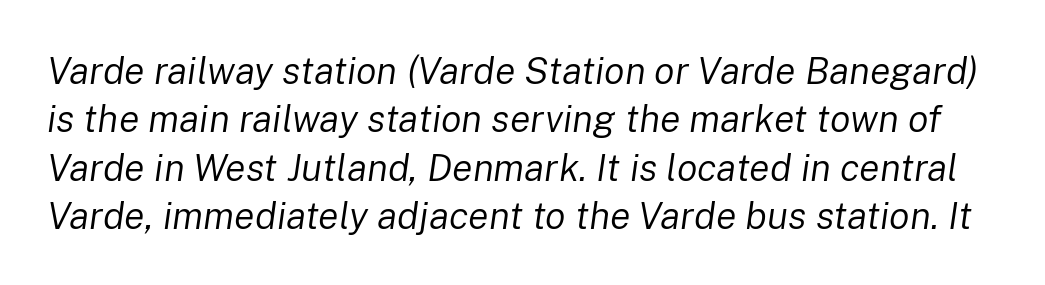
The image shows 38 px regular-weight type, italic (leaning right); set normal line spacing (1.27x), normal letter spacing, not underlined; low stroke contrast and a medium x-height.
